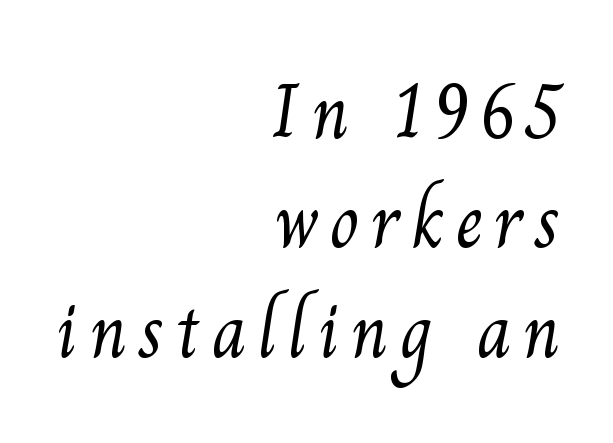
{"serif": "yes", "bold": "no", "weight": "light", "width": "normal", "stroke_contrast": "medium", "x_height": "small", "monospaced": "no", "underline": "no", "align": "right", "line_spacing": "normal", "line_spacing_ratio": 1.42, "glyph_px": 77}
